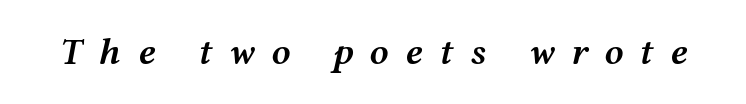
Q: Is the text bold? A: Semi-bold.
Q: Is the text italic (slanted)? A: Yes, it leans right by about 12 degrees.
Q: Is the text underlined? A: No.
Q: Is the spacing between letters normal or unusually wide? A: Unusually wide.
Q: Width (condensed, normal, or wide)? A: Wide.
Q: Stroke contrast? A: Medium.
Q: x-height? A: Medium.
Q: Monospaced? A: No.
